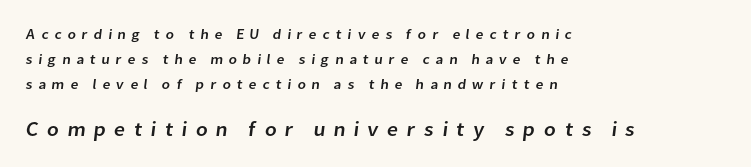
Q: Is the text underlined? A: No.
Q: How is the paragraph aligned? A: Left-aligned.
Q: Is the spacing between letters normal or unusually wide? A: Unusually wide.
Q: Which block of text is set in a larger size, the first (top) or the second (bottom)? A: The second (bottom) one.
